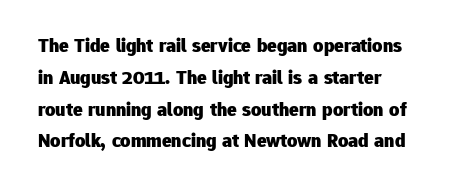
Each row of text sits above clean, open space. Every letter is thick-stroked: bold, no question. Letter spacing: default. The letters stand upright; this is a roman face.
